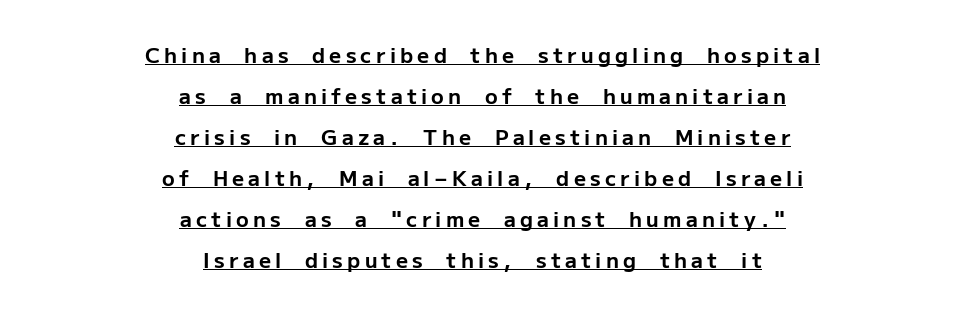
The image shows 21 px bold type, upright; set centered, loose line spacing (1.95x), unusually wide letter spacing (+0.2 em), underlined.
